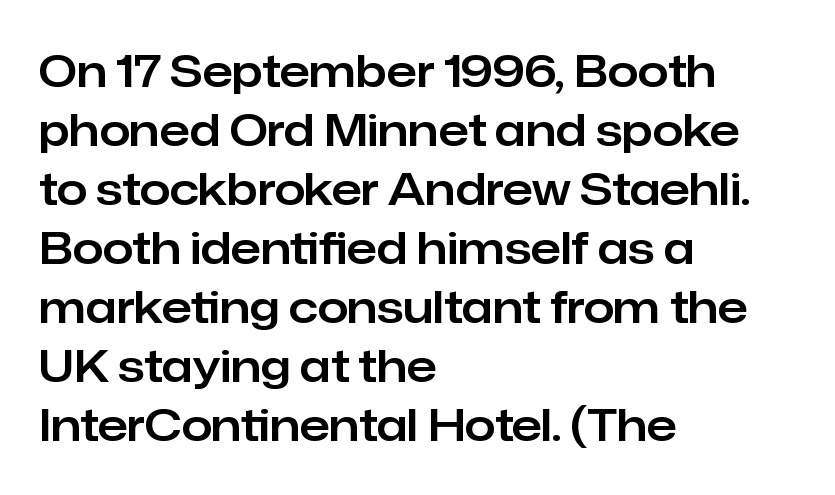
{"serif": "no", "italic": "no", "width": "normal", "stroke_contrast": "low", "x_height": "medium", "monospaced": "no", "underline": "no", "align": "left", "line_spacing": "normal", "line_spacing_ratio": 1.34, "letter_spacing": "normal", "letter_spacing_em": 0.0, "glyph_px": 44}
